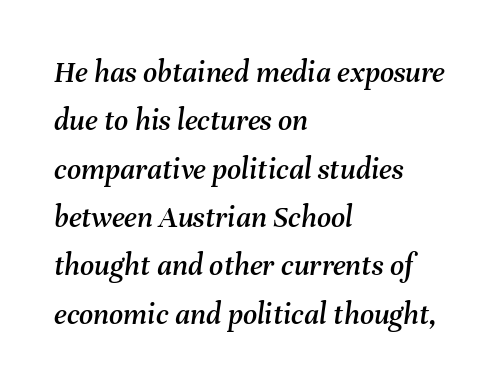
Check the space under the baseline: it is left empty. The rag falls on the right side of this text block. Letter spacing: default. Think of a printed novel: that variable character pitch is what you see here. Every character sits at an angle, as italics do.
